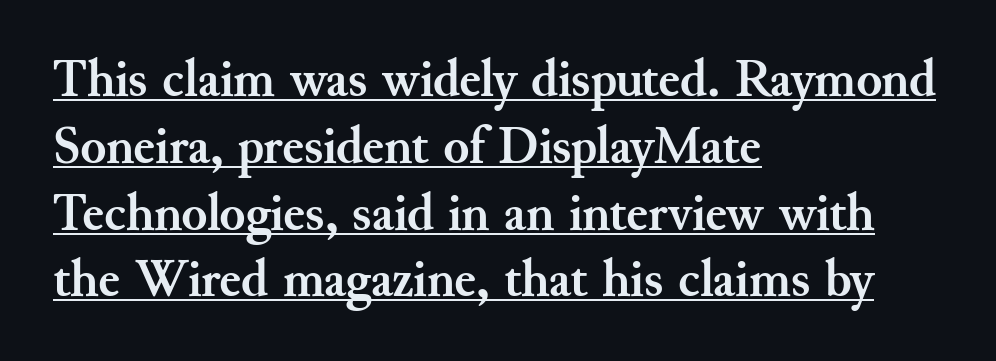
Q: Is the text bold? A: Yes.
Q: Is the text italic (slanted)? A: No, it is upright.
Q: Is the typeface a serif or a sans-serif typeface? A: Serif.
Q: Is the text underlined? A: Yes.
Q: How is the paragraph aligned? A: Left-aligned.
Q: Is the spacing between letters normal or unusually wide? A: Normal.
Q: Is the spacing between lines tight, normal or loose? A: Normal.
Q: Width (condensed, normal, or wide)? A: Normal.
Q: Stroke contrast? A: Medium.
Q: x-height? A: Small.
Q: Monospaced? A: No.
